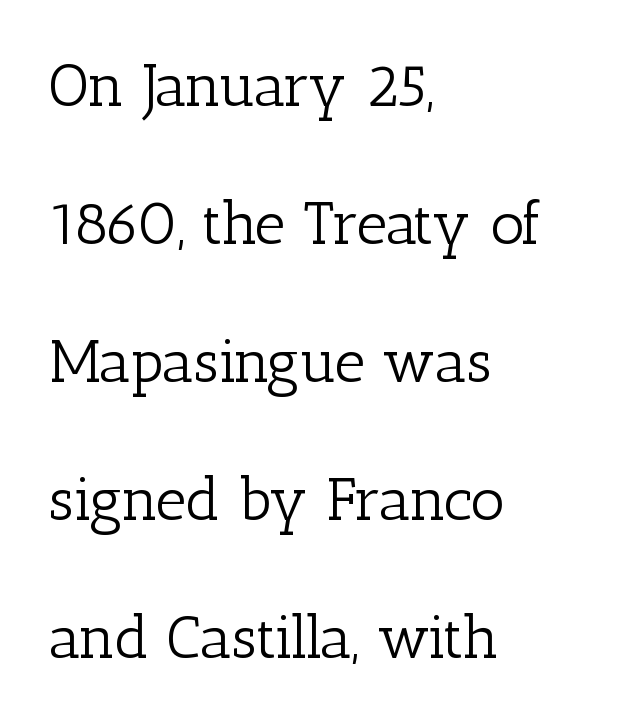
Vertical spacing — loose. These glyphs show unthickened strokes, regular width or finer. The paragraph shown leans on its left margin. This is serif lettering, the kind often seen in printed books. Designer's note — italics off, roman on.
